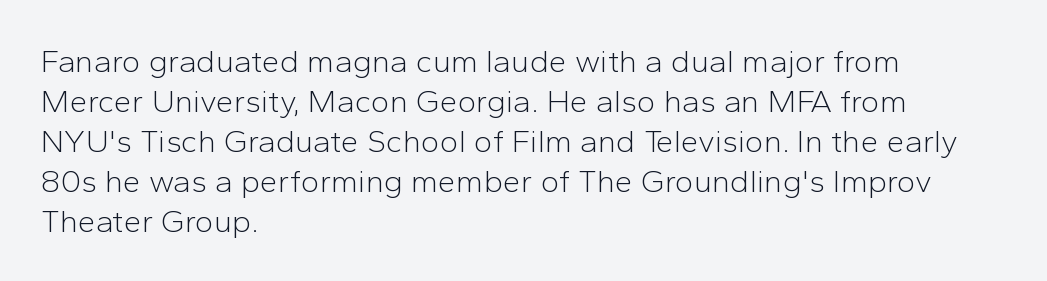
{"serif": "no", "italic": "no", "bold": "no", "weight": "light", "width": "normal", "stroke_contrast": "low", "x_height": "medium", "monospaced": "no", "underline": "no", "align": "left", "line_spacing": "normal", "line_spacing_ratio": 1.25, "letter_spacing": "normal", "letter_spacing_em": 0.0, "glyph_px": 32}
